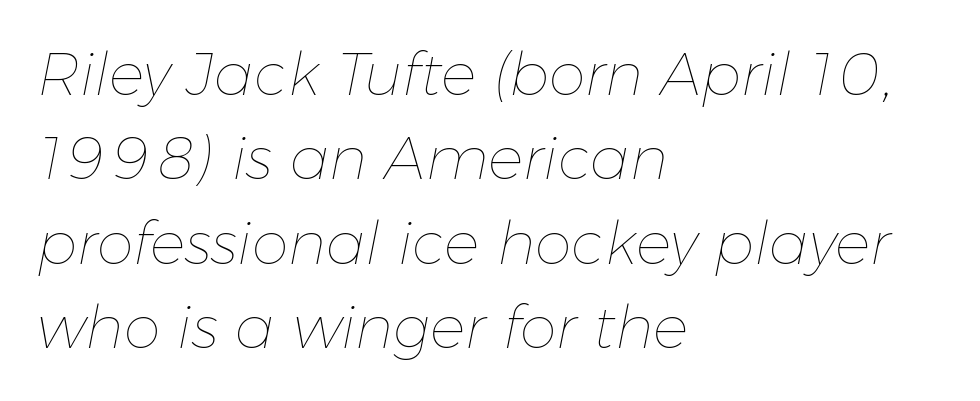
{"italic": "yes", "lean": "right", "slant_degrees": 11, "bold": "no", "weight": "thin", "width": "normal", "stroke_contrast": "low", "x_height": "medium", "monospaced": "no", "underline": "no", "align": "left", "line_spacing": "normal", "line_spacing_ratio": 1.43, "letter_spacing": "normal", "letter_spacing_em": 0.0, "glyph_px": 59}
